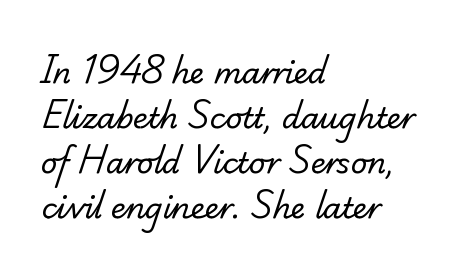
The image shows 29 px regular-weight serif type; set left-aligned, normal line spacing (1.55x), normal letter spacing, not underlined; low stroke contrast and a small x-height.
